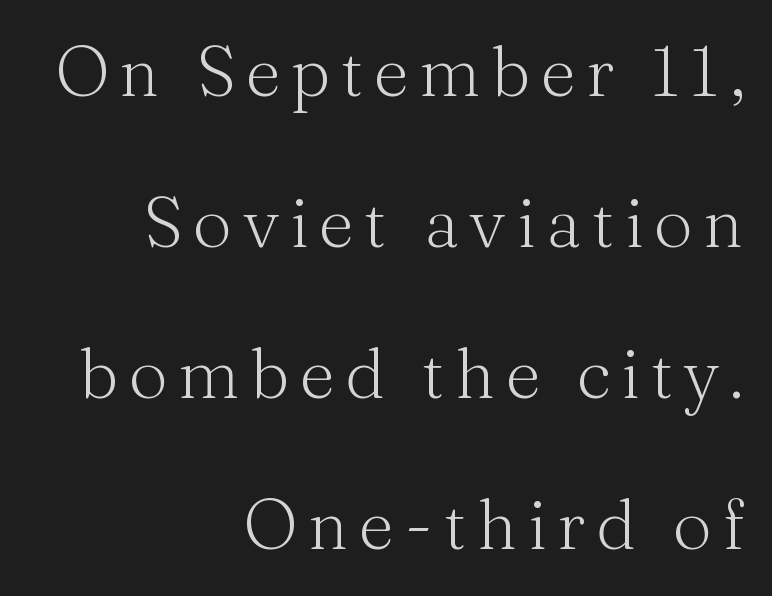
{"serif": "yes", "italic": "no", "bold": "no", "weight": "light", "width": "normal", "stroke_contrast": "medium", "x_height": "medium", "monospaced": "no", "underline": "no", "align": "right", "line_spacing": "loose", "line_spacing_ratio": 2.19, "glyph_px": 69}
